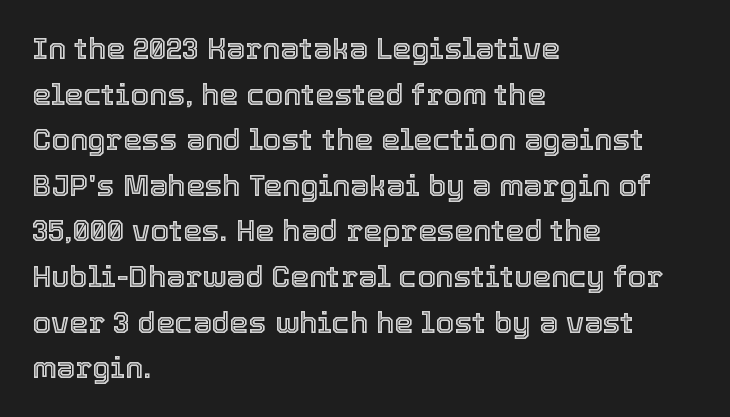
{"italic": "no", "width": "normal", "x_height": "medium", "monospaced": "no", "underline": "no", "align": "left", "line_spacing": "normal", "line_spacing_ratio": 1.52, "letter_spacing": "normal", "letter_spacing_em": 0.0, "glyph_px": 30}
